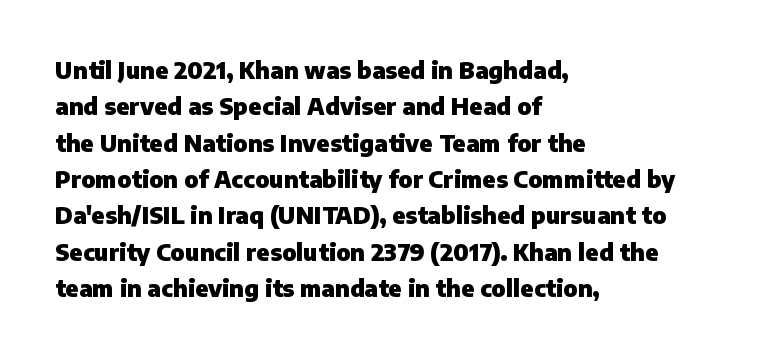
Q: Is the text bold? A: Yes.
Q: Is the text italic (slanted)? A: No, it is upright.
Q: Is the text underlined? A: No.
Q: How is the paragraph aligned? A: Left-aligned.
Q: Is the spacing between letters normal or unusually wide? A: Normal.
Q: Is the spacing between lines tight, normal or loose? A: Normal.
